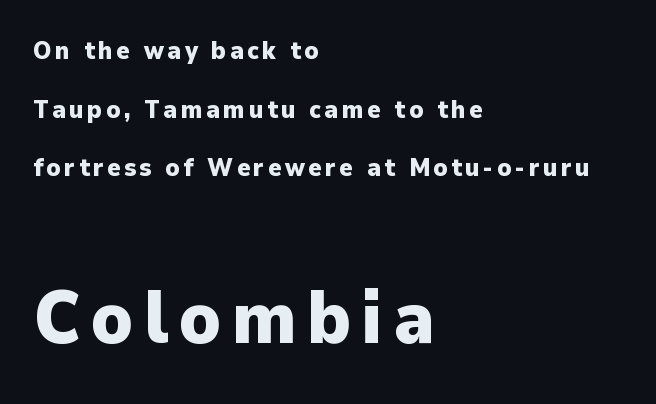
Q: Is the text bold? A: Yes.
Q: Is the text italic (slanted)? A: No, it is upright.
Q: Is the typeface a serif or a sans-serif typeface? A: Sans-serif.
Q: Is the text underlined? A: No.
Q: How is the paragraph aligned? A: Left-aligned.
Q: Is the spacing between lines tight, normal or loose? A: Loose.
Q: Which block of text is set in a larger size, the first (top) or the second (bottom)? A: The second (bottom) one.
Q: Width (condensed, normal, or wide)? A: Normal.
Q: Stroke contrast? A: Low.
Q: x-height? A: Medium.
Q: Monospaced? A: No.
